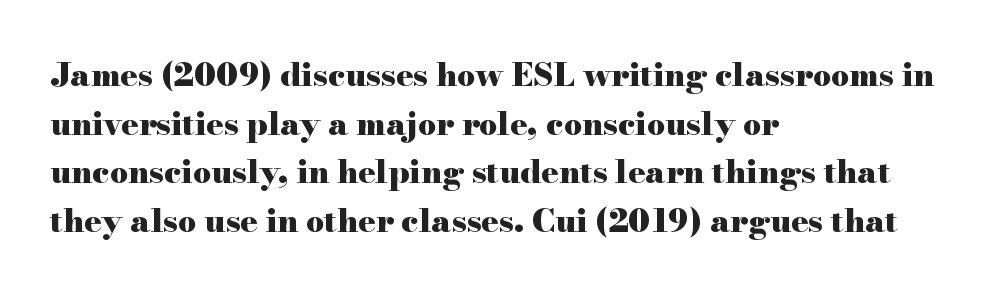
Q: Is the text bold? A: Yes.
Q: Is the text italic (slanted)? A: No, it is upright.
Q: Is the typeface a serif or a sans-serif typeface? A: Serif.
Q: Is the text underlined? A: No.
Q: How is the paragraph aligned? A: Left-aligned.
Q: Is the spacing between letters normal or unusually wide? A: Normal.
Q: Is the spacing between lines tight, normal or loose? A: Normal.
Q: Width (condensed, normal, or wide)? A: Wide.
Q: Stroke contrast? A: High.
Q: x-height? A: Small.
Q: Monospaced? A: No.
